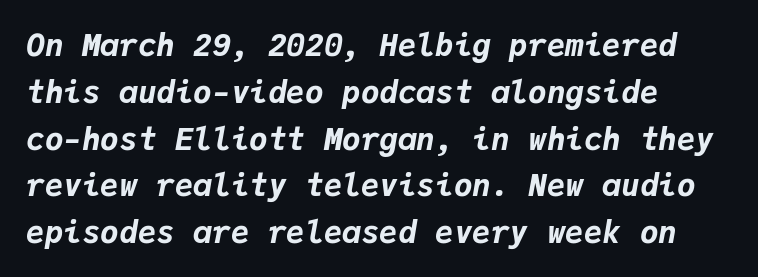
The image shows 31 px bold type, italic (leaning right), monospaced; set left-aligned, normal line spacing (1.51x), normal letter spacing, not underlined; low stroke contrast and a medium x-height.
